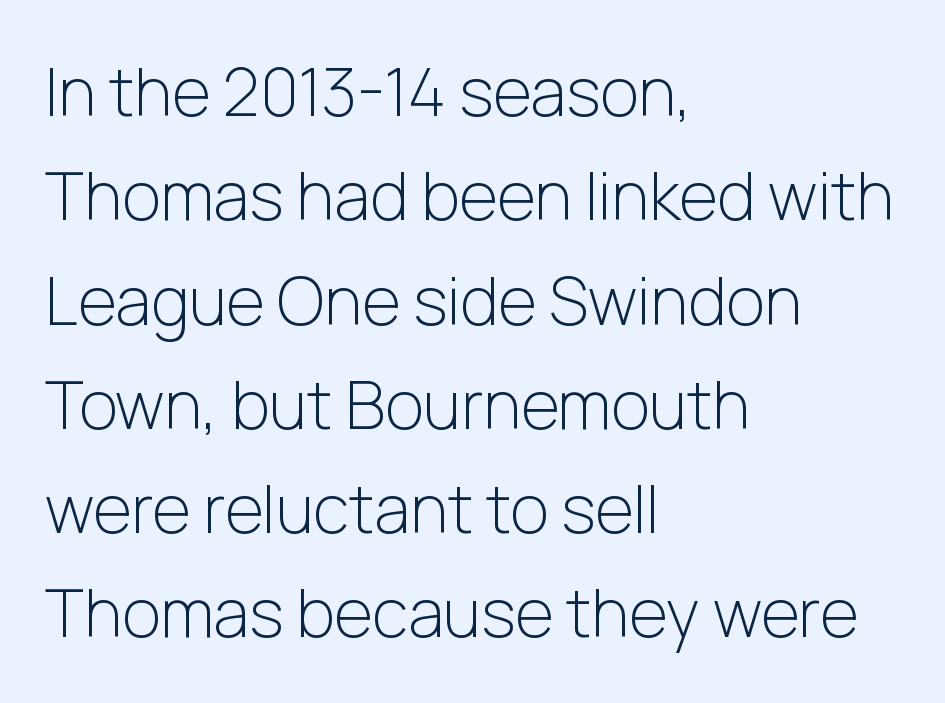
Q: Is the text bold? A: No.
Q: Is the text italic (slanted)? A: No, it is upright.
Q: Is the typeface a serif or a sans-serif typeface? A: Sans-serif.
Q: Is the text underlined? A: No.
Q: How is the paragraph aligned? A: Left-aligned.
Q: Is the spacing between letters normal or unusually wide? A: Normal.
Q: Is the spacing between lines tight, normal or loose? A: Normal.
Q: Width (condensed, normal, or wide)? A: Normal.
Q: Stroke contrast? A: Low.
Q: x-height? A: Medium.
Q: Monospaced? A: No.
